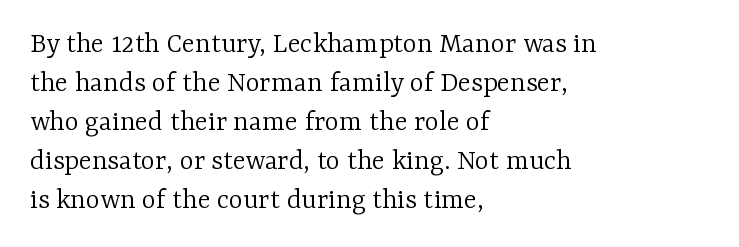
Q: Is the text bold? A: No.
Q: Is the text italic (slanted)? A: No, it is upright.
Q: Is the typeface a serif or a sans-serif typeface? A: Serif.
Q: Is the text underlined? A: No.
Q: How is the paragraph aligned? A: Left-aligned.
Q: Is the spacing between letters normal or unusually wide? A: Normal.
Q: Is the spacing between lines tight, normal or loose? A: Normal.
Q: Width (condensed, normal, or wide)? A: Normal.
Q: Stroke contrast? A: Low.
Q: x-height? A: Medium.
Q: Monospaced? A: No.
